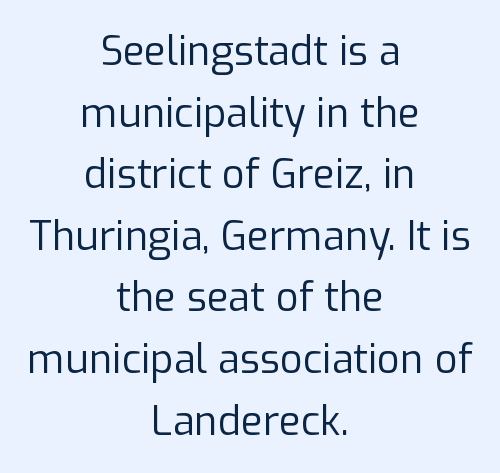
Q: Is the text bold? A: No.
Q: Is the text italic (slanted)? A: No, it is upright.
Q: Is the typeface a serif or a sans-serif typeface? A: Sans-serif.
Q: Is the text underlined? A: No.
Q: How is the paragraph aligned? A: Centered.
Q: Is the spacing between letters normal or unusually wide? A: Normal.
Q: Is the spacing between lines tight, normal or loose? A: Normal.
Q: Width (condensed, normal, or wide)? A: Normal.
Q: Stroke contrast? A: Low.
Q: x-height? A: Medium.
Q: Monospaced? A: No.
